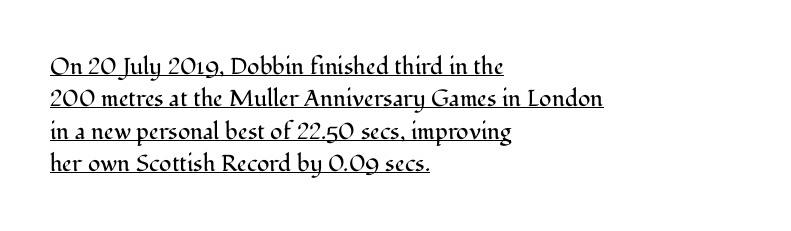
Q: Is the text bold? A: No.
Q: Is the text italic (slanted)? A: No, it is upright.
Q: Is the text underlined? A: Yes.
Q: How is the paragraph aligned? A: Left-aligned.
Q: Is the spacing between letters normal or unusually wide? A: Normal.
Q: Is the spacing between lines tight, normal or loose? A: Normal.
